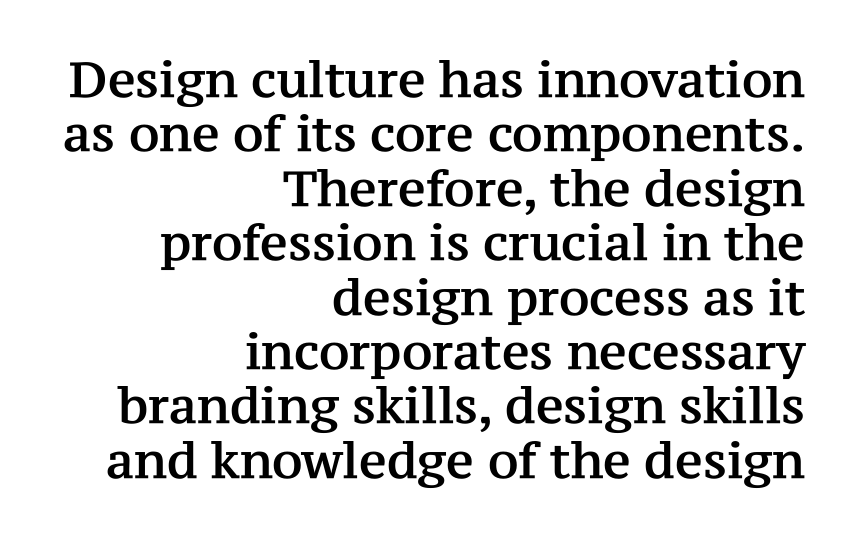
Q: Is the text italic (slanted)? A: No, it is upright.
Q: Is the typeface a serif or a sans-serif typeface? A: Serif.
Q: Is the text underlined? A: No.
Q: How is the paragraph aligned? A: Right-aligned.
Q: Is the spacing between letters normal or unusually wide? A: Normal.
Q: Is the spacing between lines tight, normal or loose? A: Tight.
Q: Width (condensed, normal, or wide)? A: Normal.
Q: Stroke contrast? A: Medium.
Q: x-height? A: Medium.
Q: Monospaced? A: No.
